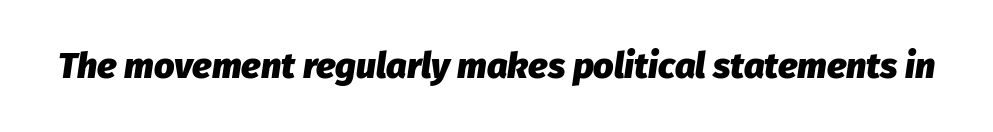
The image shows 36 px heavy type, italic (leaning right); set normal letter spacing, not underlined; low stroke contrast and a medium x-height.
